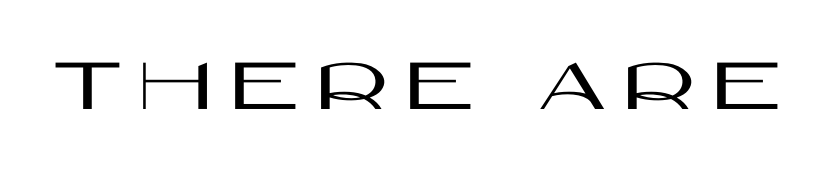
Q: Is the text italic (slanted)? A: No, it is upright.
Q: Is the typeface a serif or a sans-serif typeface? A: Sans-serif.
Q: Is the text underlined? A: No.
Q: Is the spacing between letters normal or unusually wide? A: Unusually wide.
Q: Width (condensed, normal, or wide)? A: Wide.
Q: Stroke contrast? A: High.
Q: x-height? A: Large.
Q: Monospaced? A: No.
